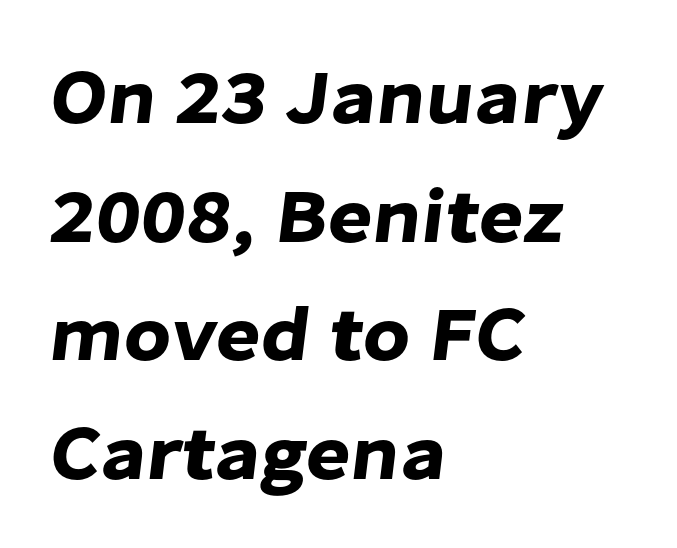
Is this a fixed-width face? No — the glyphs have proportional, varying widths. Default kerning and tracking; the words read as compact shapes. Is the block centered? No — it sits flush against the left margin. In terms of leading, this rendering sits right in the middle. Check the space under the baseline: it is left empty. The letters carry no serifs — their stems end cleanly without finishing strokes.
